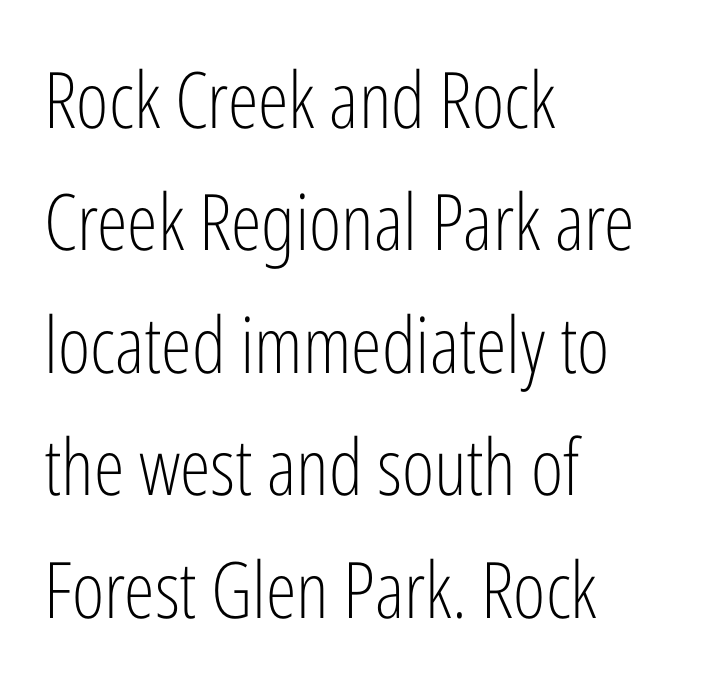
The image shows 78 px light, condensed sans-serif type, upright; set left-aligned, normal line spacing (1.57x), normal letter spacing, not underlined; low stroke contrast and a medium x-height.
